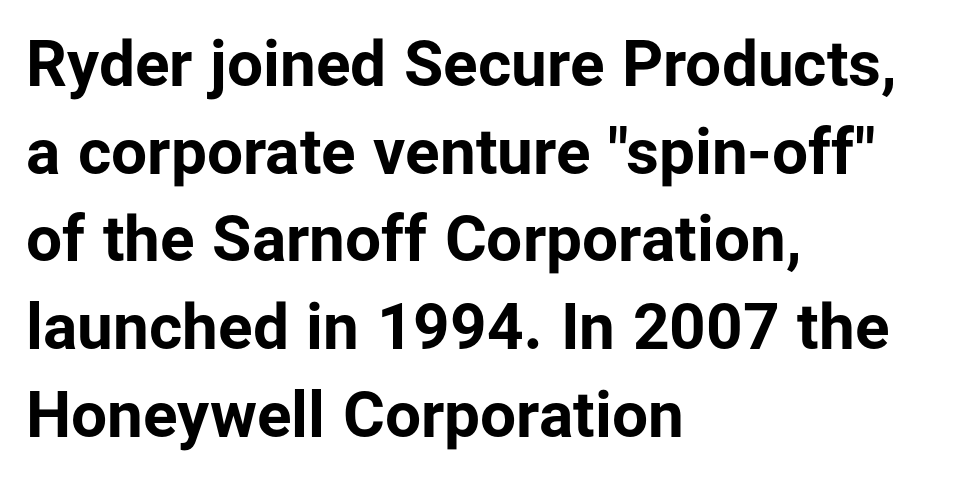
The image shows 64 px bold sans-serif type, upright; set left-aligned, normal line spacing (1.37x), normal letter spacing, not underlined; low stroke contrast and a medium x-height.
